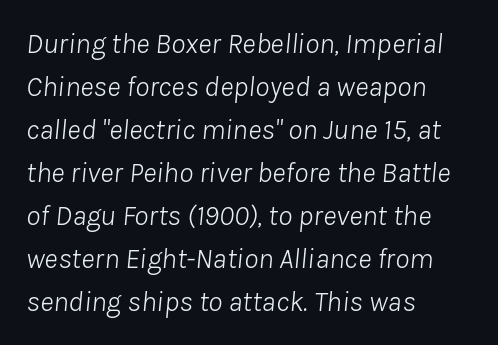
The image shows 29 px light type, italic (leaning right); set left-aligned, normal line spacing (1.48x), normal letter spacing, not underlined; low stroke contrast and a medium x-height.
